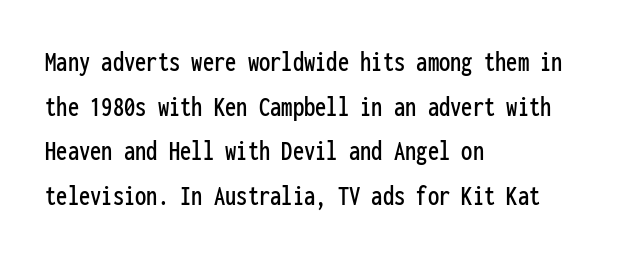
Q: Is the text italic (slanted)? A: No, it is upright.
Q: Is the typeface a serif or a sans-serif typeface? A: Sans-serif.
Q: Is the text underlined? A: No.
Q: How is the paragraph aligned? A: Left-aligned.
Q: Is the spacing between letters normal or unusually wide? A: Normal.
Q: Is the spacing between lines tight, normal or loose? A: Normal.
Q: Width (condensed, normal, or wide)? A: Condensed.
Q: Stroke contrast? A: Low.
Q: x-height? A: Medium.
Q: Monospaced? A: Yes.
